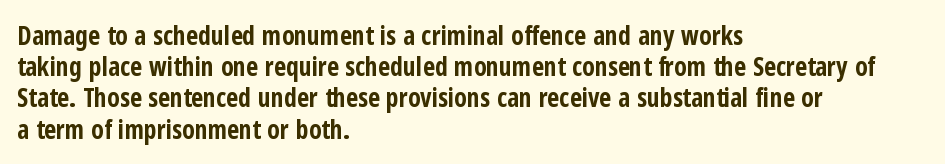
Q: Is the text bold? A: Yes.
Q: Is the text italic (slanted)? A: No, it is upright.
Q: Is the text underlined? A: No.
Q: How is the paragraph aligned? A: Left-aligned.
Q: Is the spacing between letters normal or unusually wide? A: Normal.
